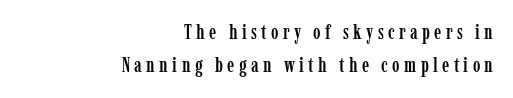
The image shows 20 px text type, upright; set right-aligned, normal line spacing (1.66x), unusually wide letter spacing (+0.22 em), not underlined.
